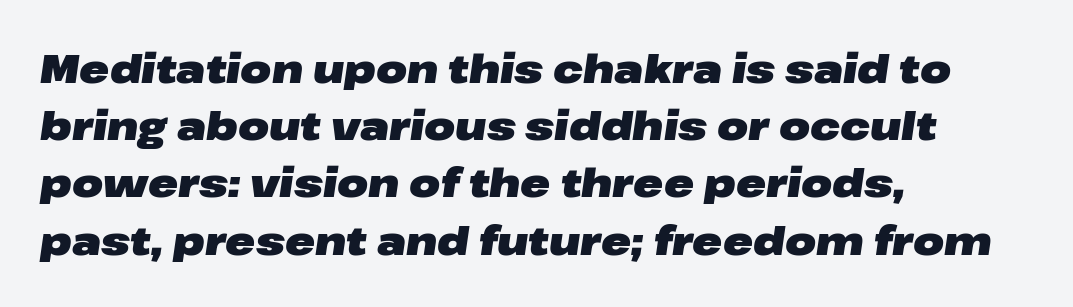
Note the varied advance widths — an 'i' is clearly narrower than an 'm'. Each word holds together tightly as a unit, with standard inter-letter gaps. The lines in this sample share a left origin and differ only in where they stop. Notice how descenders clear the ascenders below comfortably — that's standard leading. The font's italic variant was chosen for this text.
